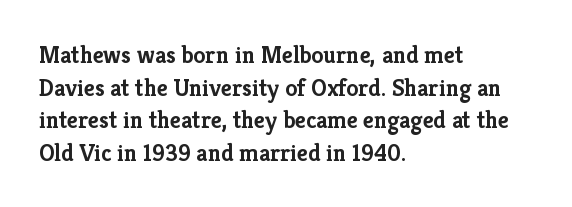
The image shows 24 px bold type, upright; set left-aligned, normal line spacing (1.36x), normal letter spacing, not underlined.
